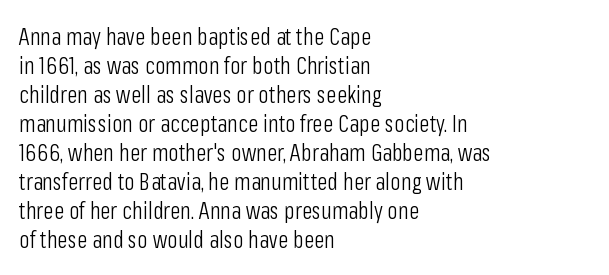
The image shows 24 px text type, upright; set left-aligned, line spacing 1.21x, normal letter spacing, not underlined.
